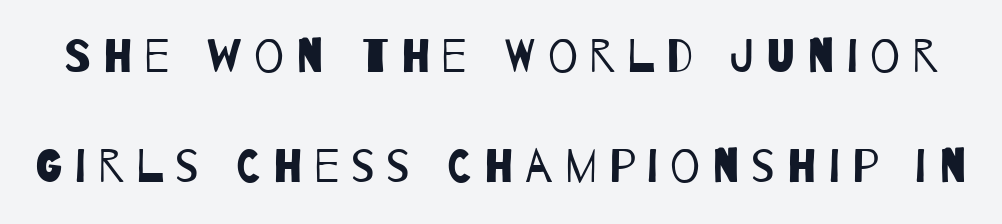
The image shows 47 px regular-weight, condensed sans-serif type; set loose line spacing (2.33x), unusually wide letter spacing (+0.25 em), not underlined; low stroke contrast and a large x-height.
